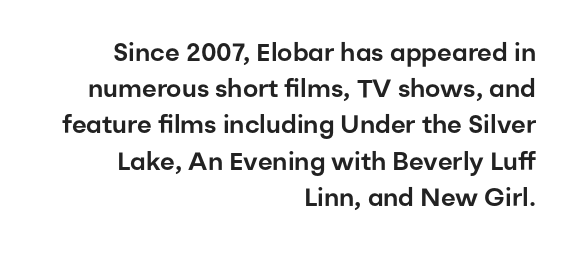
{"italic": "no", "underline": "no", "align": "right", "line_spacing": "normal", "line_spacing_ratio": 1.45, "letter_spacing": "normal", "letter_spacing_em": 0.0, "glyph_px": 25}
